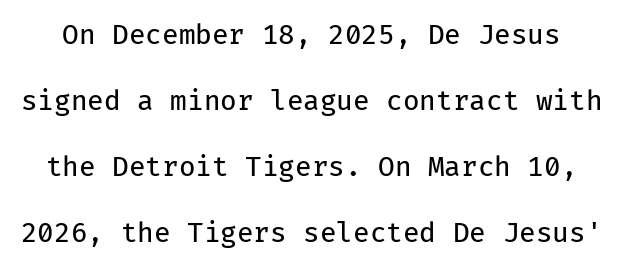
The image shows 27 px text type, upright; set loose line spacing (2.44x), normal letter spacing, not underlined.
